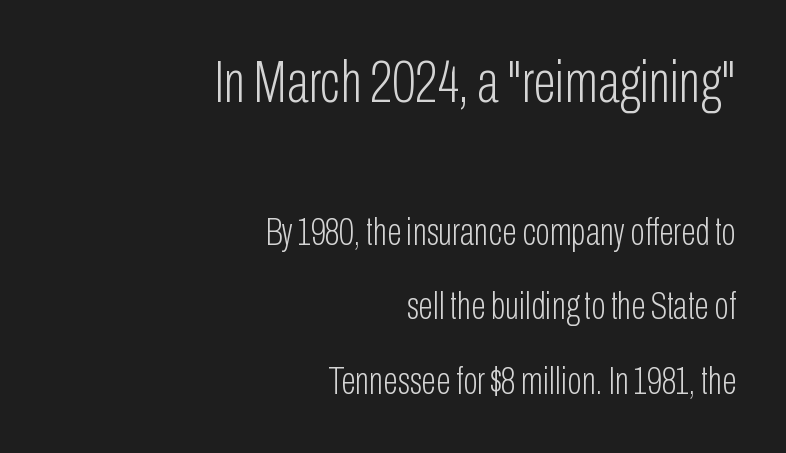
{"serif": "no", "italic": "no", "bold": "no", "weight": "light", "width": "condensed", "stroke_contrast": "low", "x_height": "medium", "monospaced": "no", "underline": "no", "align": "right", "line_spacing": "loose", "line_spacing_ratio": 1.91, "letter_spacing": "normal", "letter_spacing_em": 0.0, "larger_block": "first", "size_ratio": 1.51, "glyph_px": 59}
